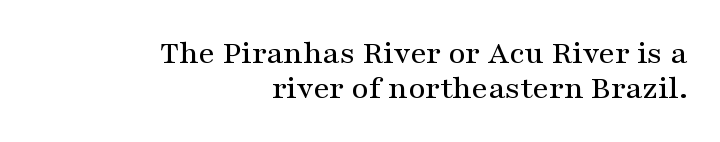
Q: Is the text italic (slanted)? A: No, it is upright.
Q: Is the typeface a serif or a sans-serif typeface? A: Serif.
Q: Is the text underlined? A: No.
Q: How is the paragraph aligned? A: Right-aligned.
Q: Is the spacing between letters normal or unusually wide? A: Normal.
Q: Is the spacing between lines tight, normal or loose? A: Tight.
Q: Width (condensed, normal, or wide)? A: Wide.
Q: Stroke contrast? A: Medium.
Q: x-height? A: Medium.
Q: Monospaced? A: No.
